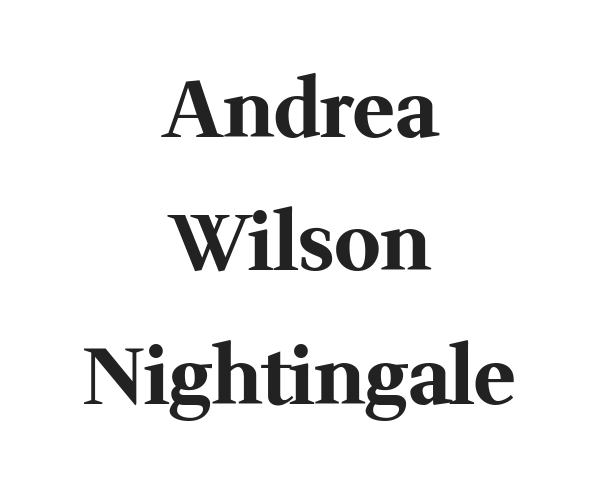
{"serif": "yes", "italic": "no", "bold": "yes", "weight": "bold", "width": "normal", "stroke_contrast": "medium", "x_height": "medium", "monospaced": "no", "underline": "no", "align": "center", "line_spacing_ratio": 1.71, "letter_spacing": "normal", "letter_spacing_em": 0.0, "glyph_px": 78}
